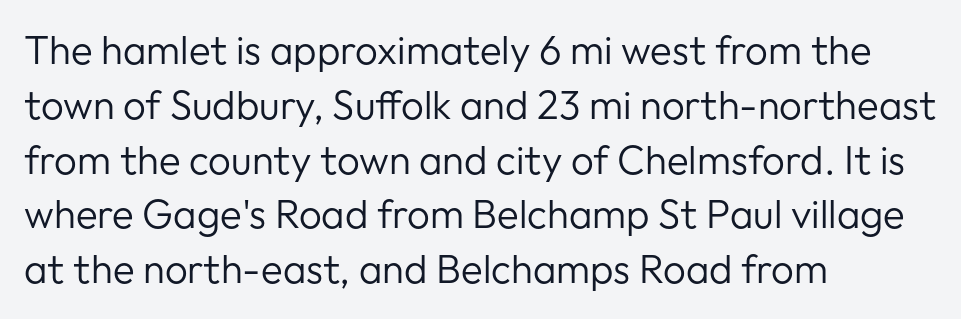
{"serif": "no", "italic": "no", "bold": "no", "weight": "regular", "width": "normal", "stroke_contrast": "low", "x_height": "medium", "monospaced": "no", "underline": "no", "align": "left", "line_spacing": "normal", "line_spacing_ratio": 1.37, "letter_spacing": "normal", "letter_spacing_em": 0.0, "glyph_px": 40}
